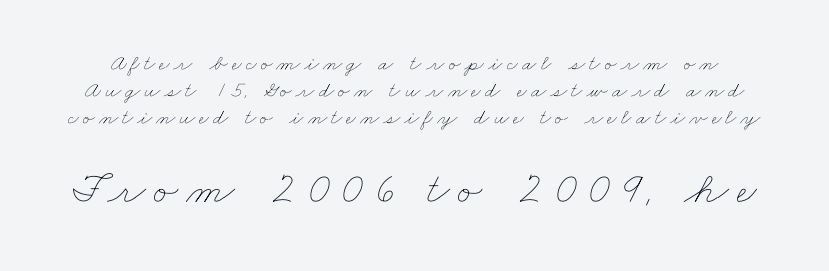
Underline: absent. The typesetting does not lean heavy: it is not bold. You could not count columns in this text — the font is proportionally spaced. Size contrast runs from small at the top to large at the bottom.
